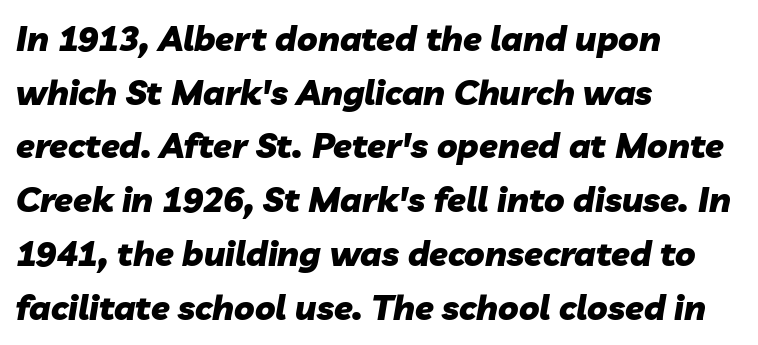
The image shows 34 px heavy type, italic (leaning right); set left-aligned, normal line spacing (1.58x), normal letter spacing, not underlined; low stroke contrast and a medium x-height.
